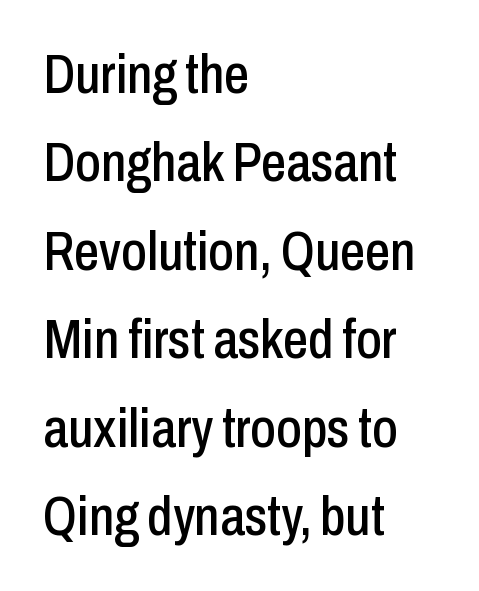
{"serif": "no", "italic": "no", "width": "condensed", "stroke_contrast": "low", "x_height": "medium", "monospaced": "no", "underline": "no", "align": "left", "line_spacing": "normal", "line_spacing_ratio": 1.58, "letter_spacing": "normal", "letter_spacing_em": 0.0, "glyph_px": 56}
